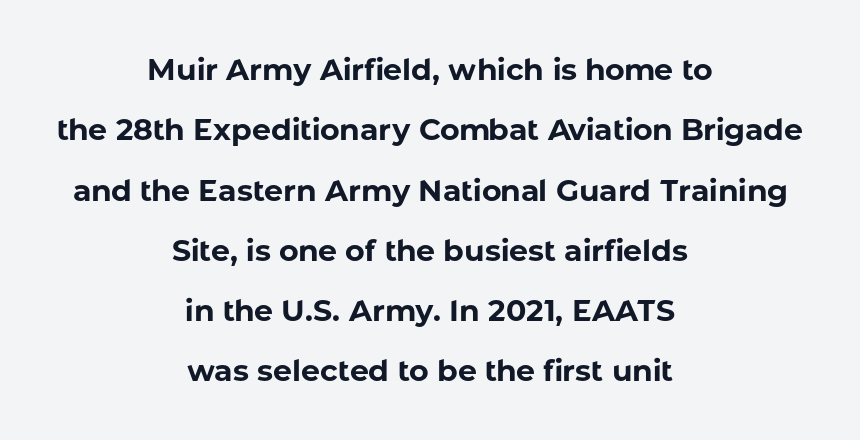
Q: Is the text bold? A: Yes.
Q: Is the text italic (slanted)? A: No, it is upright.
Q: Is the typeface a serif or a sans-serif typeface? A: Sans-serif.
Q: Is the text underlined? A: No.
Q: How is the paragraph aligned? A: Centered.
Q: Is the spacing between letters normal or unusually wide? A: Normal.
Q: Is the spacing between lines tight, normal or loose? A: Loose.
Q: Width (condensed, normal, or wide)? A: Normal.
Q: Stroke contrast? A: Low.
Q: x-height? A: Medium.
Q: Monospaced? A: No.
